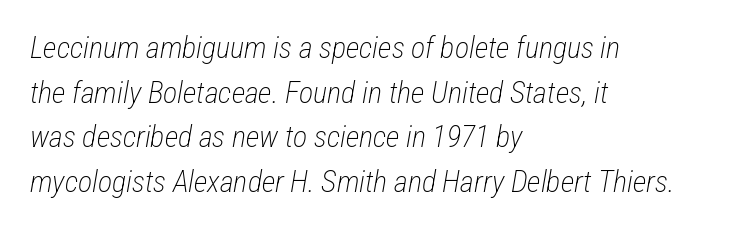
Q: Is the text bold? A: No.
Q: Is the text italic (slanted)? A: Yes, it leans right by about 12 degrees.
Q: Is the text underlined? A: No.
Q: How is the paragraph aligned? A: Left-aligned.
Q: Is the spacing between letters normal or unusually wide? A: Normal.
Q: Is the spacing between lines tight, normal or loose? A: Normal.
Q: Width (condensed, normal, or wide)? A: Condensed.
Q: Stroke contrast? A: Low.
Q: x-height? A: Medium.
Q: Monospaced? A: No.
